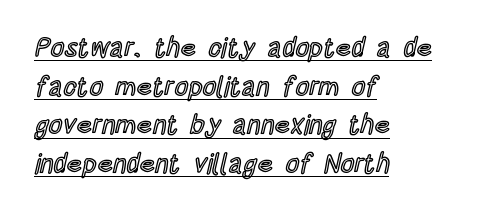
{"underline": "yes", "align": "left", "line_spacing": "normal", "line_spacing_ratio": 1.43, "letter_spacing": "normal", "letter_spacing_em": 0.0, "glyph_px": 27}
